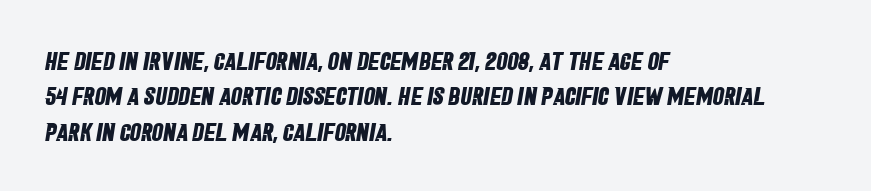
Q: Is the text bold? A: Yes.
Q: Is the text underlined? A: No.
Q: How is the paragraph aligned? A: Left-aligned.
Q: Is the spacing between letters normal or unusually wide? A: Normal.
Q: Is the spacing between lines tight, normal or loose? A: Normal.
